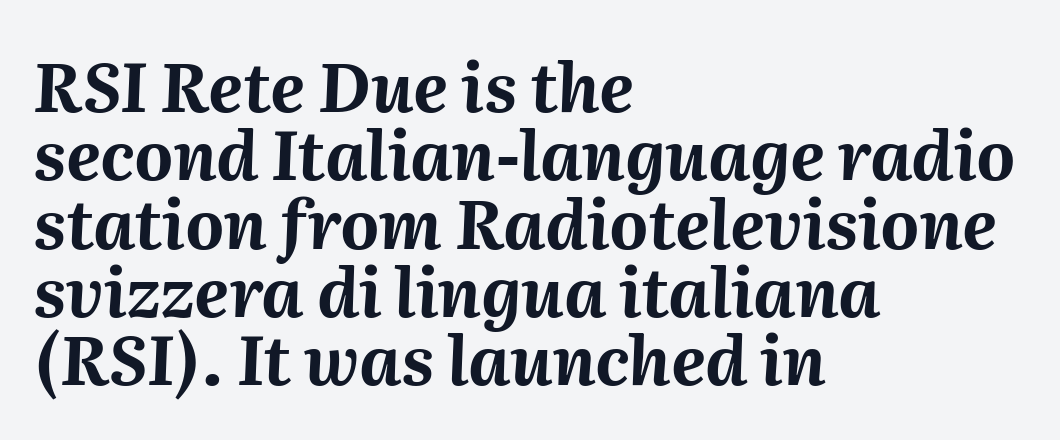
The image shows 67 px bold type, italic (leaning right); set left-aligned, tight line spacing (1.02x), normal letter spacing, not underlined; medium stroke contrast and a medium x-height.
